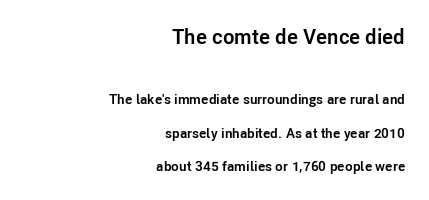
The image shows 21 px bold type, upright; set right-aligned, loose line spacing (2.4x), normal letter spacing, not underlined; the first (top) block is 1.5x larger.
